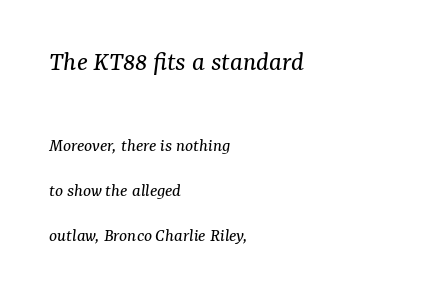
The image shows 28 px regular-weight serif type, italic (leaning right); set left-aligned, loose line spacing (2.36x), normal letter spacing, not underlined; the first (top) block is 1.47x larger; medium stroke contrast and a medium x-height.
